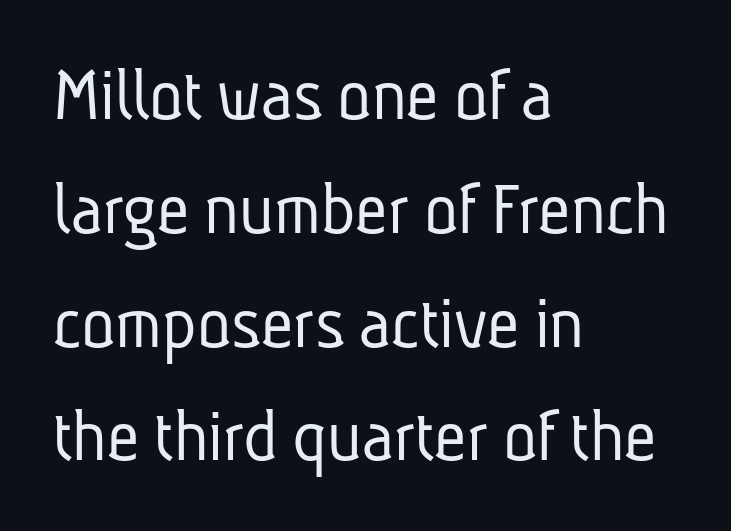
{"serif": "no", "bold": "no", "weight": "light", "width": "condensed", "stroke_contrast": "low", "x_height": "medium", "monospaced": "no", "underline": "no", "align": "left", "line_spacing": "normal", "line_spacing_ratio": 1.44, "letter_spacing": "normal", "letter_spacing_em": 0.0, "glyph_px": 79}
